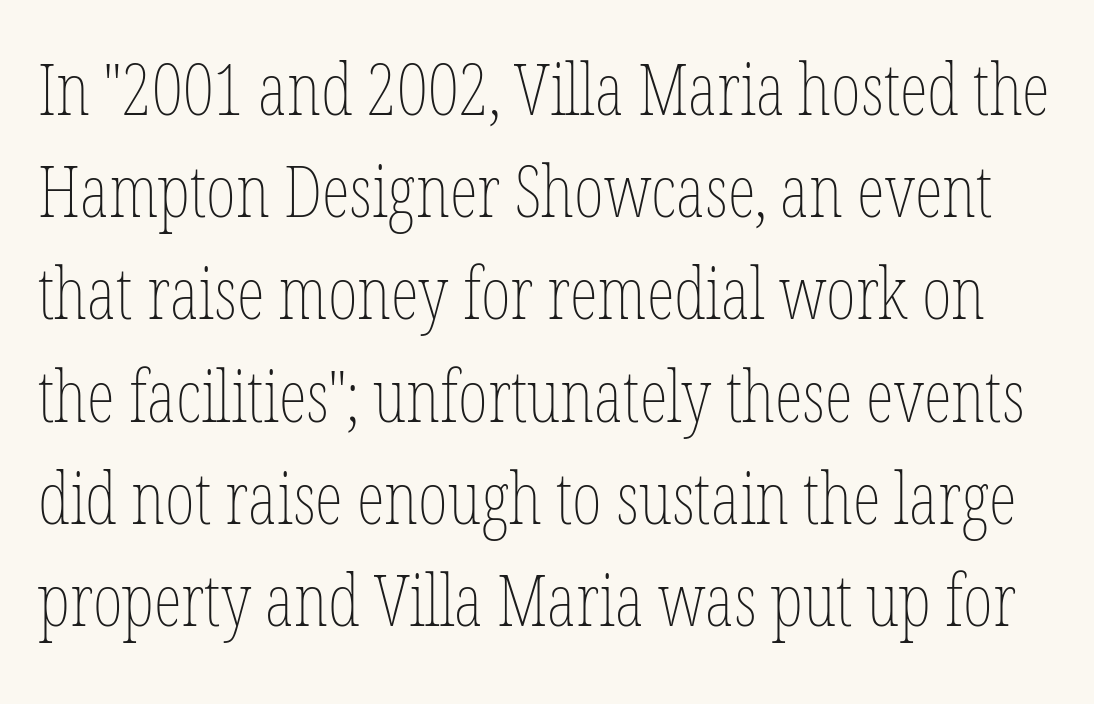
Q: Is the text bold? A: No.
Q: Is the text italic (slanted)? A: No, it is upright.
Q: Is the text underlined? A: No.
Q: Is the spacing between letters normal or unusually wide? A: Normal.
Q: Is the spacing between lines tight, normal or loose? A: Normal.
Q: Width (condensed, normal, or wide)? A: Condensed.
Q: Stroke contrast? A: Low.
Q: x-height? A: Medium.
Q: Monospaced? A: No.
